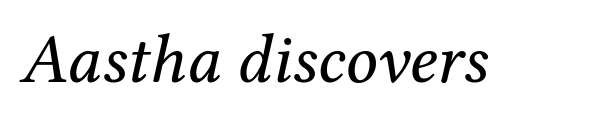
{"serif": "yes", "italic": "yes", "lean": "right", "slant_degrees": 12, "bold": "no", "weight": "regular", "width": "normal", "stroke_contrast": "medium", "x_height": "medium", "monospaced": "no", "underline": "no", "letter_spacing": "normal", "letter_spacing_em": 0.0, "glyph_px": 70}
